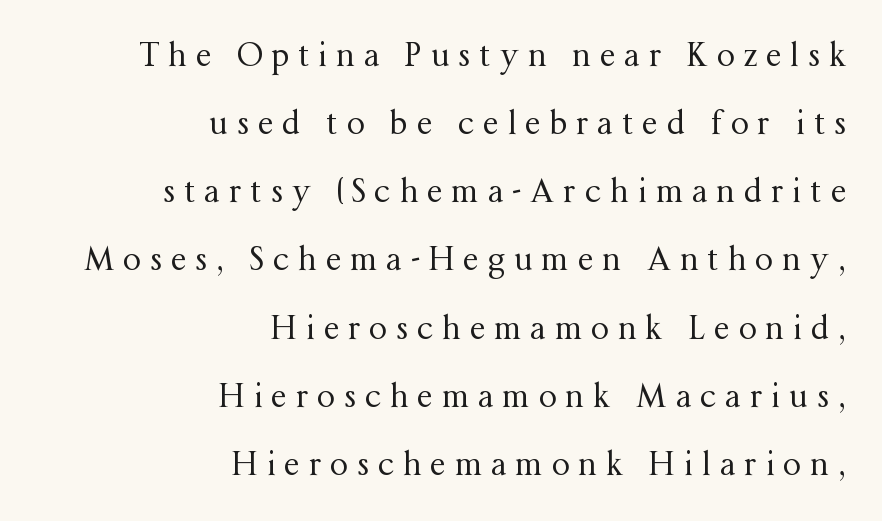
{"serif": "yes", "italic": "no", "bold": "no", "weight": "regular", "width": "normal", "stroke_contrast": "medium", "x_height": "medium", "monospaced": "no", "underline": "no", "align": "right", "line_spacing": "loose", "line_spacing_ratio": 2.13, "letter_spacing": "wide", "letter_spacing_em": 0.28, "glyph_px": 32}
